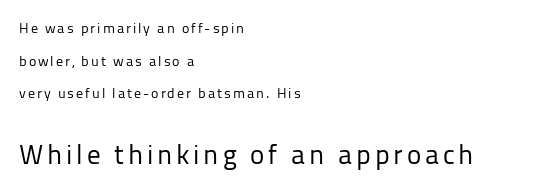
The image shows 27 px text type, upright; set left-aligned, loose line spacing (2.33x), not underlined; the second (bottom) block is 1.93x larger.
